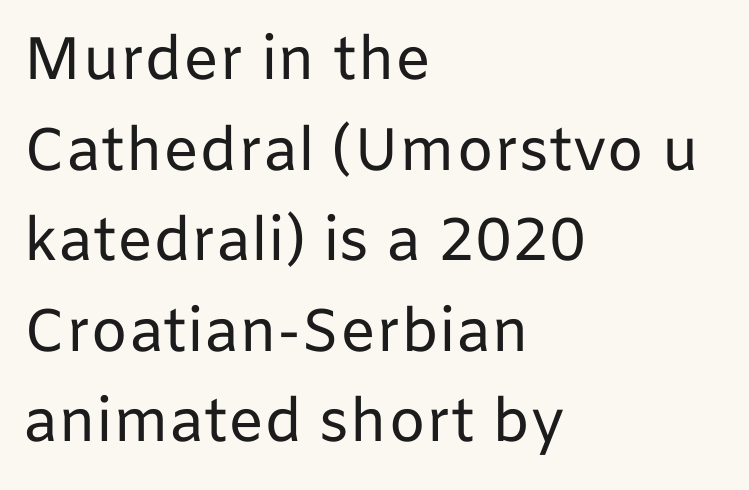
{"serif": "no", "italic": "no", "bold": "no", "weight": "regular", "width": "normal", "stroke_contrast": "low", "x_height": "medium", "monospaced": "no", "underline": "no", "align": "left", "line_spacing": "normal", "line_spacing_ratio": 1.51, "letter_spacing": "normal", "letter_spacing_em": 0.0, "glyph_px": 60}
